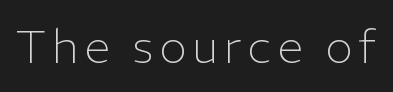
This rendering employs a face without finishing strokes, i.e., a sans-serif. Posture: straight, roman, zero tilt. This sample has the flowing, uneven cadence of proportional lettering. The cut favours lightness, reaching ordinary text weight at its darkest.
